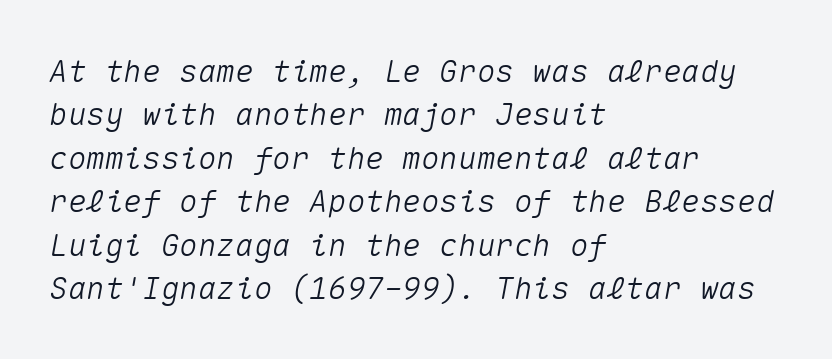
{"italic": "yes", "lean": "right", "slant_degrees": 10, "width": "normal", "stroke_contrast": "medium", "x_height": "medium", "monospaced": "yes", "underline": "no", "align": "left", "line_spacing": "normal", "line_spacing_ratio": 1.4, "letter_spacing": "normal", "letter_spacing_em": 0.0, "glyph_px": 31}
